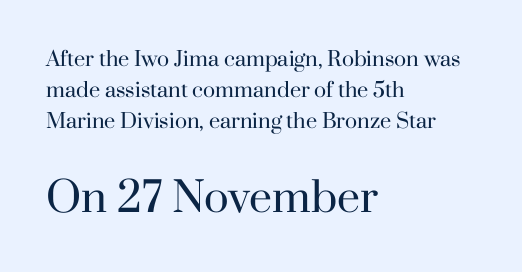
Serif or sans? Serif — the stroke terminals have little feet. Look at the tracking — it's just the regular setting, nothing added. Do the letters lean? They stand straight. Think standard paragraph weight, or any step lighter than that. The passage shown is typed in a proportional face where columns would drift. Quick note: underline off.
